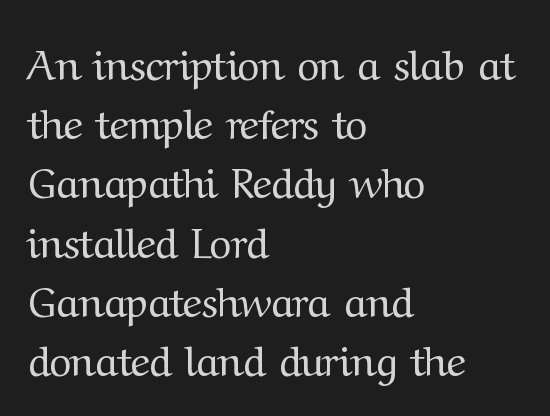
The image shows 42 px regular-weight serif type, upright; set left-aligned, normal line spacing (1.41x), normal letter spacing, not underlined; medium stroke contrast and a medium x-height.
